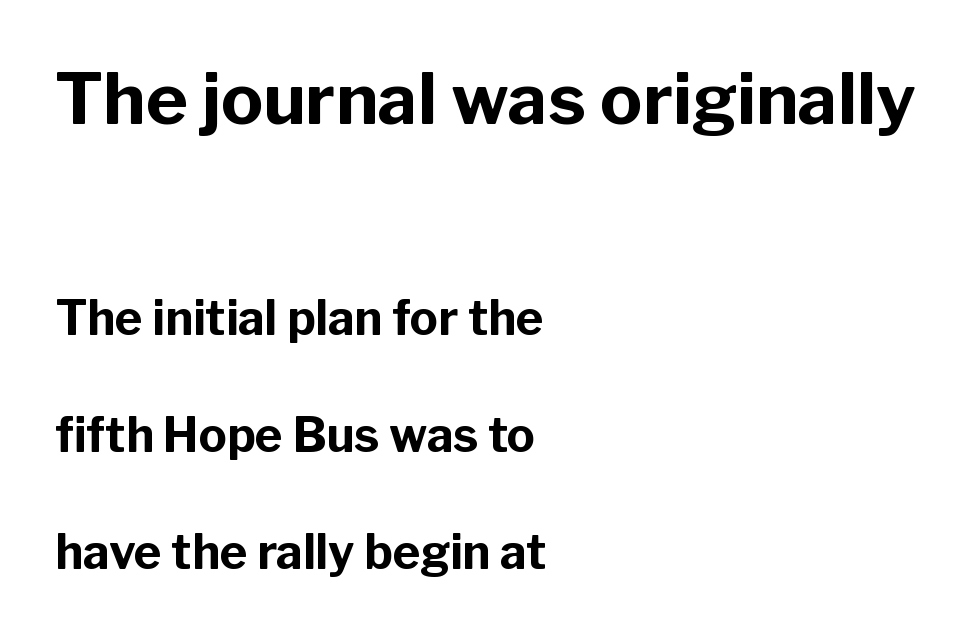
Style check: upright. This rendering employs a face without finishing strokes, i.e., a sans-serif. A classic flush-left, rag-right setting is used for this passage. Type without underlining. Note: larger setting up top, smaller setting below.
